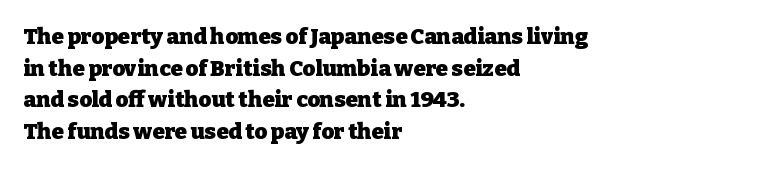
{"italic": "no", "bold": "yes", "underline": "no", "align": "left", "line_spacing": "normal", "line_spacing_ratio": 1.44, "letter_spacing": "normal", "letter_spacing_em": 0.0, "glyph_px": 22}
